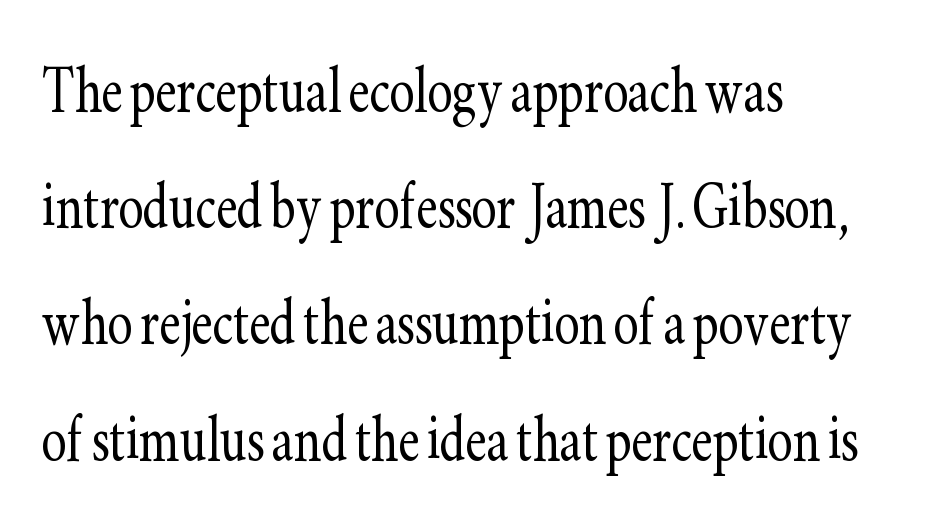
{"serif": "yes", "italic": "no", "bold": "no", "weight": "light", "width": "condensed", "stroke_contrast": "low", "x_height": "small", "monospaced": "no", "underline": "no", "align": "left", "line_spacing": "normal", "line_spacing_ratio": 1.55, "letter_spacing": "normal", "letter_spacing_em": 0.0, "glyph_px": 75}
